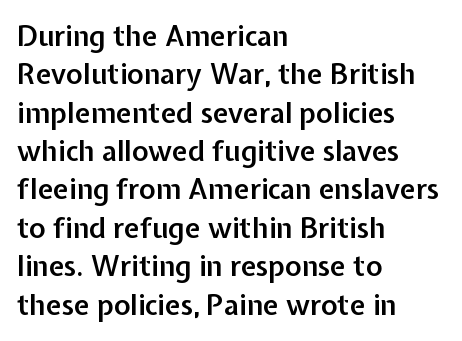
The zone under the glyphs is completely vacant. Style check: upright. You could not count columns in this text — the font is proportionally spaced. I'd call this a sans setting — the letters go barefoot. Glyph-to-glyph distance matches everyday printed text.
